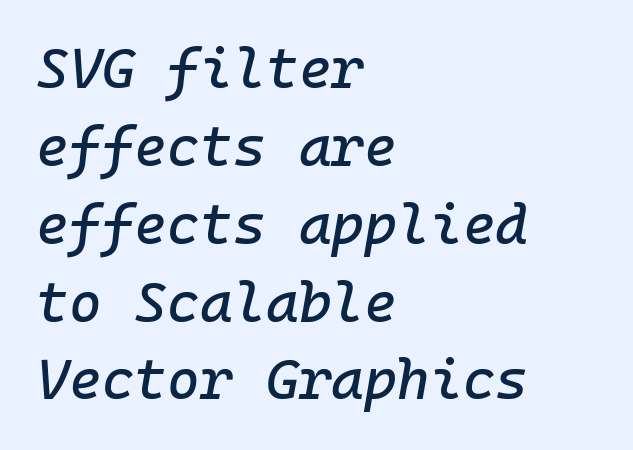
Q: Is the text italic (slanted)? A: Yes, it leans right by about 10 degrees.
Q: Is the text underlined? A: No.
Q: How is the paragraph aligned? A: Left-aligned.
Q: Is the spacing between letters normal or unusually wide? A: Normal.
Q: Is the spacing between lines tight, normal or loose? A: Normal.
Q: Width (condensed, normal, or wide)? A: Normal.
Q: Stroke contrast? A: Low.
Q: x-height? A: Medium.
Q: Monospaced? A: Yes.
